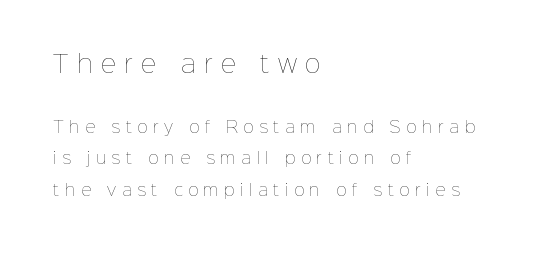
Notice how the passage keeps a crisp vertical edge on the left only. If you drew a line through each stem, it would be perfectly vertical. The line texture is sparse and dotted thanks to wide tracking. The designer dialed line spacing up above the default. Think standard paragraph weight, or any step lighter than that.
